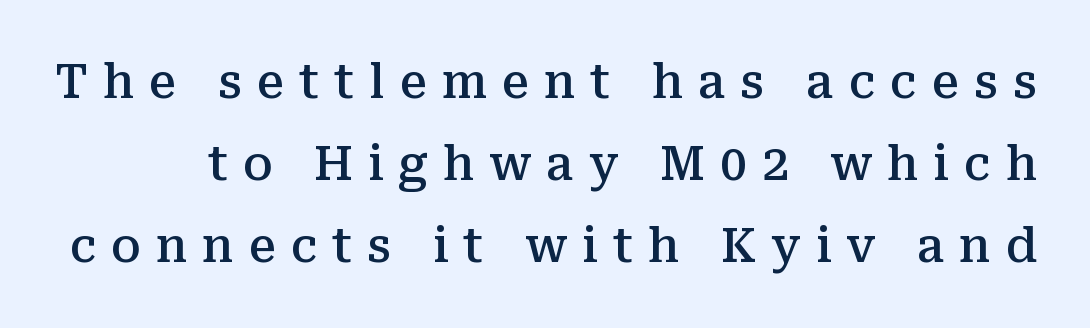
{"serif": "yes", "italic": "no", "bold": "semi", "weight": "semibold", "width": "normal", "stroke_contrast": "medium", "x_height": "medium", "monospaced": "no", "underline": "no", "line_spacing_ratio": 1.71, "letter_spacing": "wide", "letter_spacing_em": 0.31, "glyph_px": 48}
